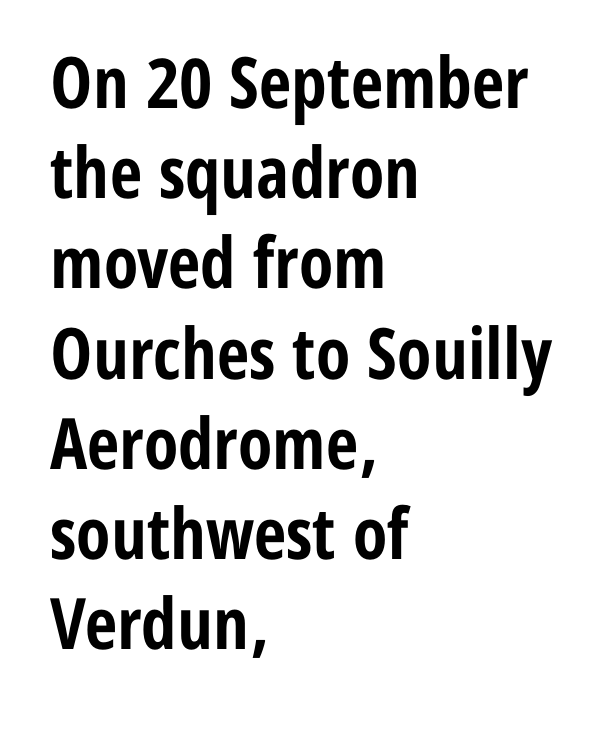
The image shows 71 px bold, condensed sans-serif type, upright; set left-aligned, normal line spacing (1.27x), normal letter spacing, not underlined; low stroke contrast and a medium x-height.
